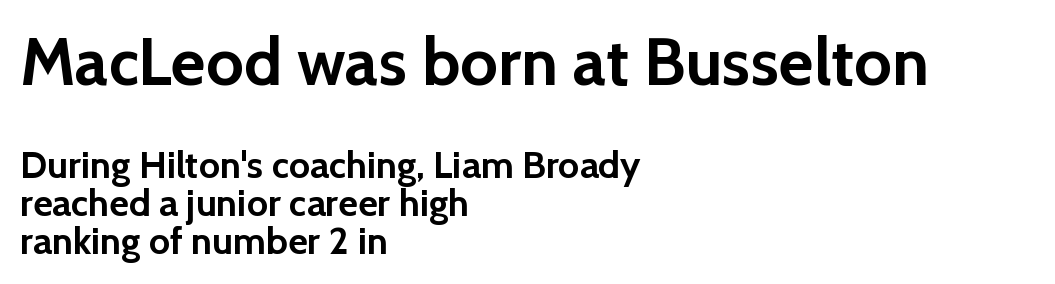
Line spacing here is tight. Characters remain perfectly vertical along every line. These two chunks differ in scale, with the top chunk taking the larger measure. The letters carry no serifs — their stems end cleanly without finishing strokes.
